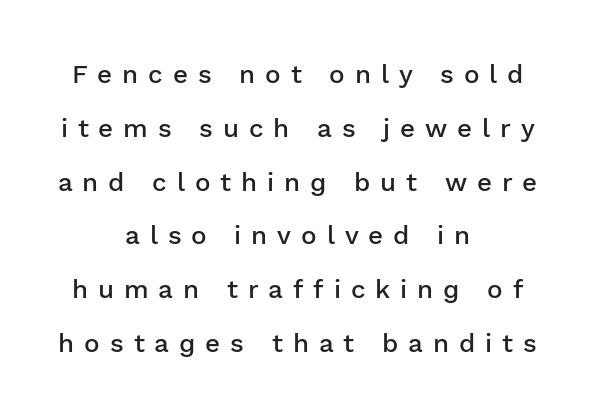
This is moderately heavy type, rendered in semibold. A student would call this center alignment; a typographer would say set centered. The gaps between neighbouring characters are conspicuously large. The designer dialed line spacing up above the default. The space beneath each line is pristine and unruled. Unlike italic type, these characters show no tilt at all.
